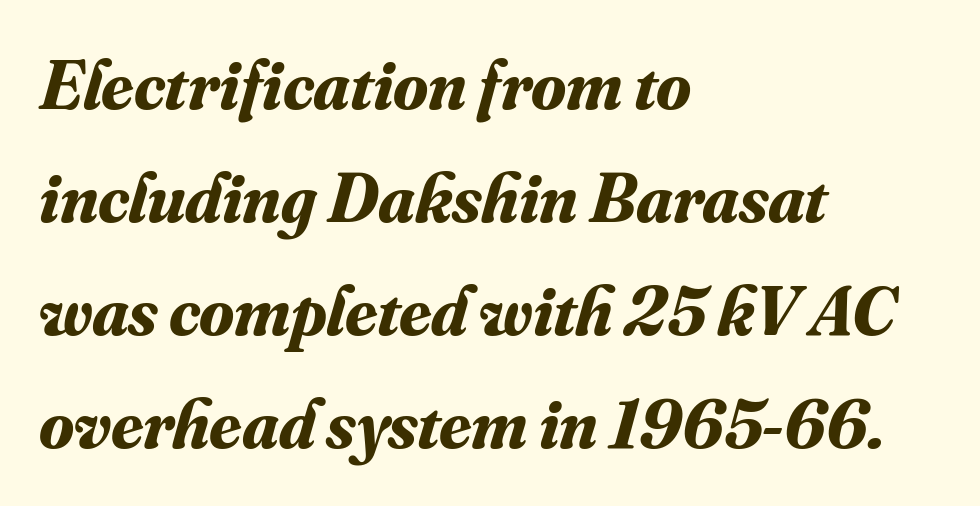
{"serif": "yes", "italic": "yes", "lean": "right", "slant_degrees": 16, "bold": "yes", "weight": "bold", "width": "normal", "stroke_contrast": "medium", "x_height": "small", "monospaced": "no", "underline": "no", "align": "left", "line_spacing": "normal", "line_spacing_ratio": 1.59, "letter_spacing": "normal", "letter_spacing_em": 0.0, "glyph_px": 71}
